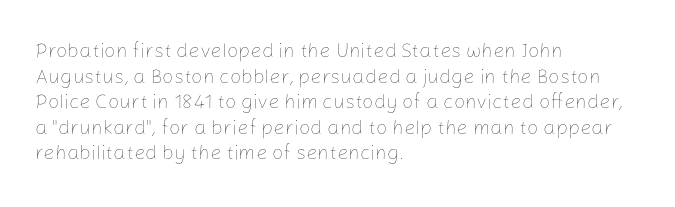
The weight would be labelled regular, book, light, or lighter still. Tall strokes in this sample are plumb rather than angled. These lines stack with their left ends in a neat column. Unmarked baselines from the first word to the last. Regular leading. A typesetter would call this zero additional tracking.
